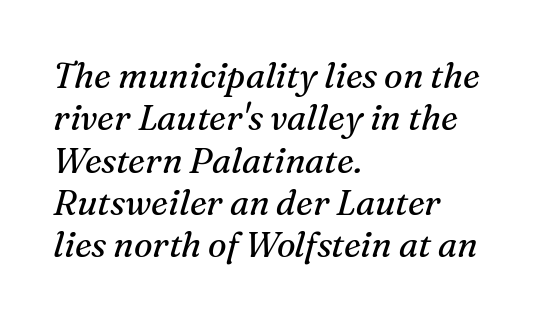
The image shows 35 px regular-weight serif type, italic (leaning right); set left-aligned, line spacing 1.21x, normal letter spacing, not underlined; medium stroke contrast and a medium x-height.
